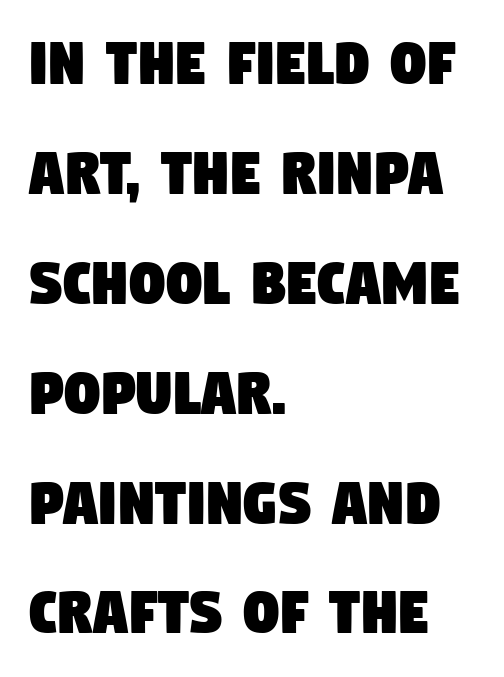
Standard letterfit; no display-style spreading of the glyphs. These lines are set flush left with a ragged right edge. The strip under each line holds only bare page. The block of text has a typical density, with ordinary space between rows.
